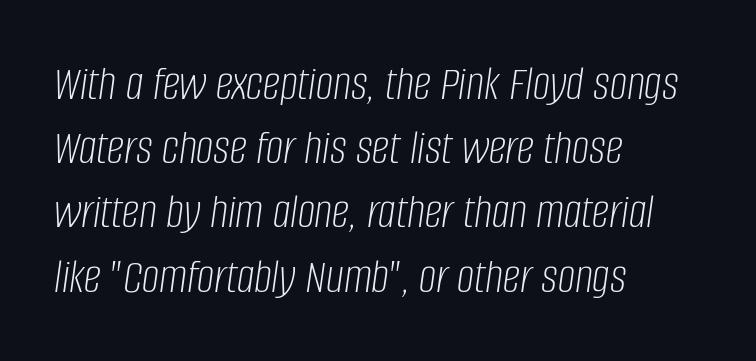
Q: Is the text bold? A: No.
Q: Is the text italic (slanted)? A: Yes, it leans right by about 8 degrees.
Q: Is the text underlined? A: No.
Q: How is the paragraph aligned? A: Left-aligned.
Q: Is the spacing between letters normal or unusually wide? A: Normal.
Q: Is the spacing between lines tight, normal or loose? A: Normal.
Q: Width (condensed, normal, or wide)? A: Condensed.
Q: Stroke contrast? A: Low.
Q: x-height? A: Large.
Q: Monospaced? A: No.
